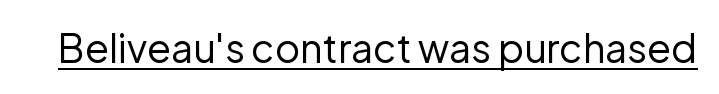
Q: Is the text bold? A: No.
Q: Is the text italic (slanted)? A: No, it is upright.
Q: Is the typeface a serif or a sans-serif typeface? A: Sans-serif.
Q: Is the text underlined? A: Yes.
Q: Is the spacing between letters normal or unusually wide? A: Normal.
Q: Width (condensed, normal, or wide)? A: Normal.
Q: Stroke contrast? A: Low.
Q: x-height? A: Medium.
Q: Monospaced? A: No.
